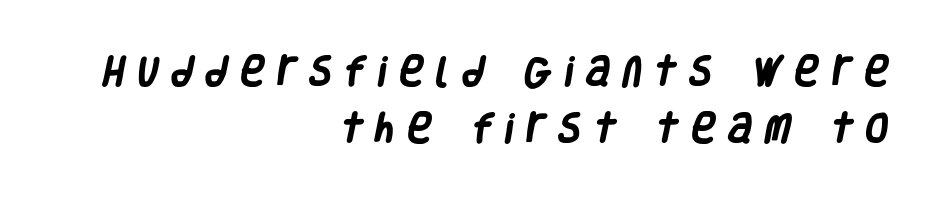
Q: Is the text bold? A: Yes.
Q: Is the typeface a serif or a sans-serif typeface? A: Sans-serif.
Q: Is the text underlined? A: No.
Q: How is the paragraph aligned? A: Right-aligned.
Q: Is the spacing between letters normal or unusually wide? A: Unusually wide.
Q: Width (condensed, normal, or wide)? A: Condensed.
Q: Stroke contrast? A: Low.
Q: x-height? A: Large.
Q: Monospaced? A: No.
